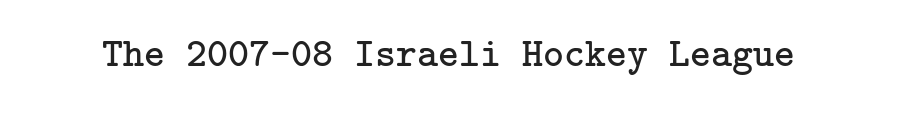
{"serif": "yes", "italic": "no", "bold": "no", "weight": "regular", "width": "normal", "stroke_contrast": "low", "x_height": "medium", "underline": "no", "letter_spacing": "normal", "letter_spacing_em": 0.0, "glyph_px": 40}
